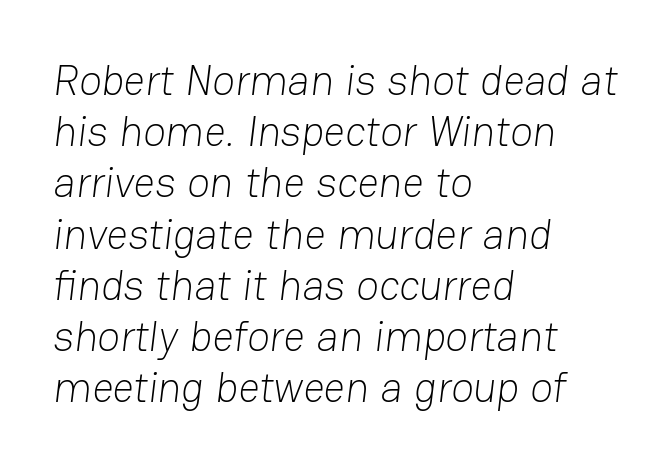
Q: Is the text bold? A: No.
Q: Is the typeface a serif or a sans-serif typeface? A: Sans-serif.
Q: Is the text underlined? A: No.
Q: How is the paragraph aligned? A: Left-aligned.
Q: Is the spacing between letters normal or unusually wide? A: Normal.
Q: Width (condensed, normal, or wide)? A: Normal.
Q: Stroke contrast? A: Low.
Q: x-height? A: Medium.
Q: Monospaced? A: No.
